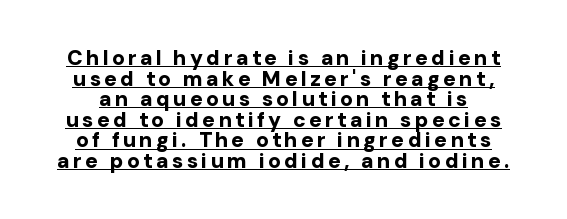
The line-height multiplier appears low, near solid setting. Somebody hit Ctrl+U on this one — the words are underlined. The axis of the letterforms is exactly vertical. The sample has been set heavy, in full bold.
